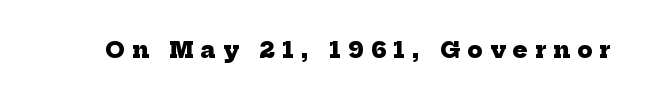
Beneath every word, the page is bare. Chunky letters — that's bold for sure. The letters are spread apart with noticeably loose tracking.
